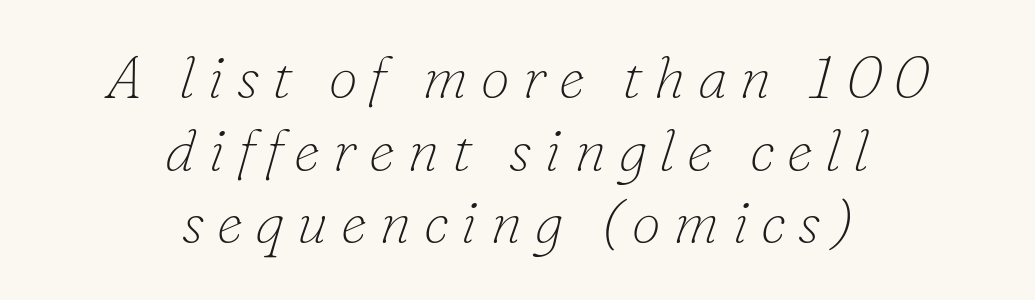
Q: Is the text bold? A: No.
Q: Is the text italic (slanted)? A: Yes, it leans right by about 16 degrees.
Q: Is the typeface a serif or a sans-serif typeface? A: Serif.
Q: Is the text underlined? A: No.
Q: How is the paragraph aligned? A: Centered.
Q: Is the spacing between letters normal or unusually wide? A: Unusually wide.
Q: Width (condensed, normal, or wide)? A: Normal.
Q: Stroke contrast? A: Low.
Q: x-height? A: Small.
Q: Monospaced? A: No.
